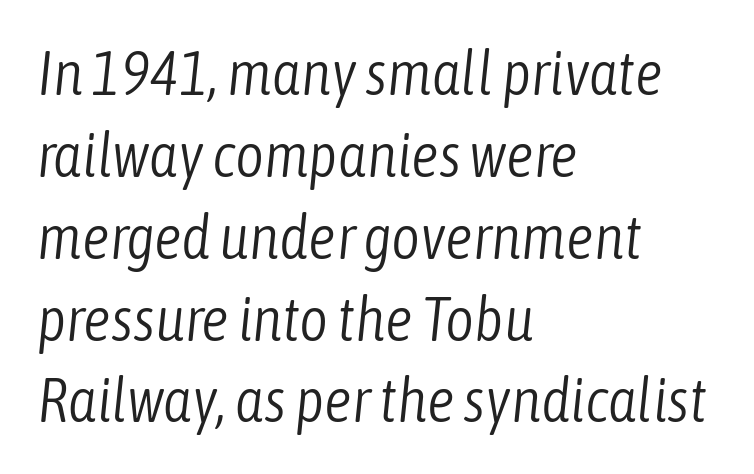
Q: Is the text bold? A: No.
Q: Is the text italic (slanted)? A: Yes, it leans right by about 6 degrees.
Q: Is the text underlined? A: No.
Q: How is the paragraph aligned? A: Left-aligned.
Q: Is the spacing between letters normal or unusually wide? A: Normal.
Q: Is the spacing between lines tight, normal or loose? A: Normal.
Q: Width (condensed, normal, or wide)? A: Condensed.
Q: Stroke contrast? A: Low.
Q: x-height? A: Medium.
Q: Monospaced? A: No.
